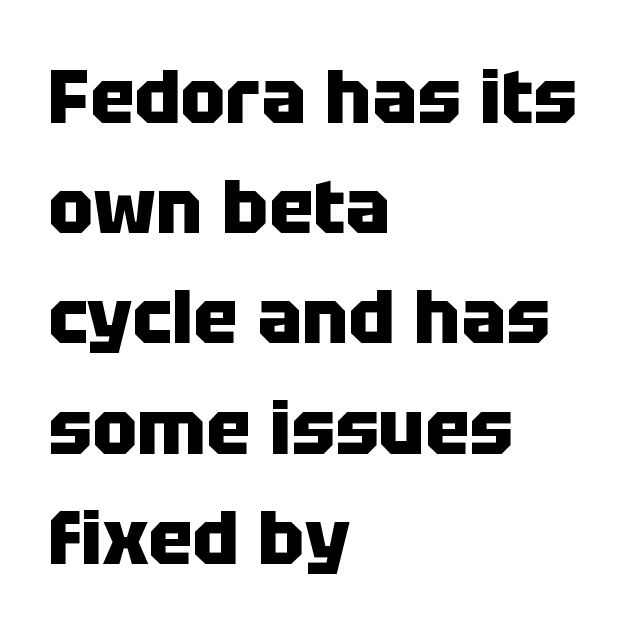
Q: Is the text bold? A: Yes.
Q: Is the text italic (slanted)? A: No, it is upright.
Q: Is the typeface a serif or a sans-serif typeface? A: Sans-serif.
Q: Is the text underlined? A: No.
Q: How is the paragraph aligned? A: Left-aligned.
Q: Is the spacing between letters normal or unusually wide? A: Normal.
Q: Is the spacing between lines tight, normal or loose? A: Normal.
Q: Width (condensed, normal, or wide)? A: Normal.
Q: Stroke contrast? A: Low.
Q: x-height? A: Large.
Q: Monospaced? A: No.
